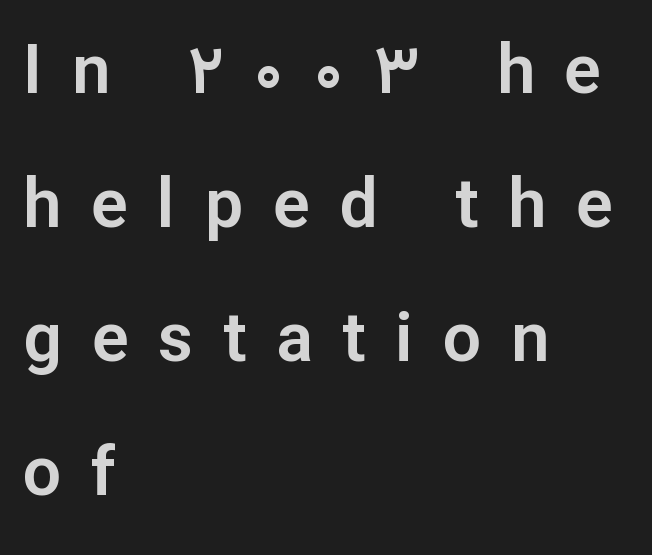
Horizontal alignment here is leftward, the default for most running prose. Each word looks stretched out because of the extra space between its letters. Examine the stroke ends and you'll find no serifs. Characters remain perfectly vertical along every line. Letters rest on an invisible, unmarked baseline.
